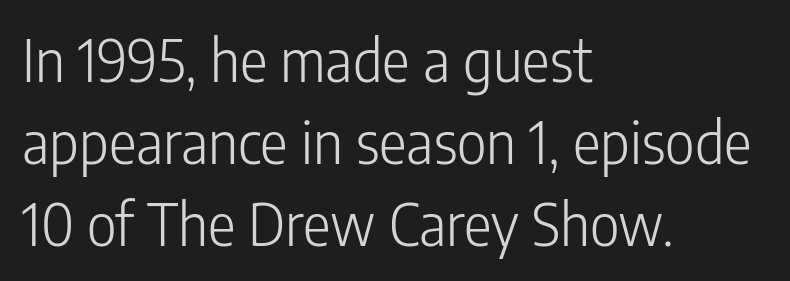
The image shows 58 px light, condensed sans-serif type, upright; set left-aligned, normal line spacing (1.41x), normal letter spacing, not underlined; low stroke contrast and a medium x-height.
